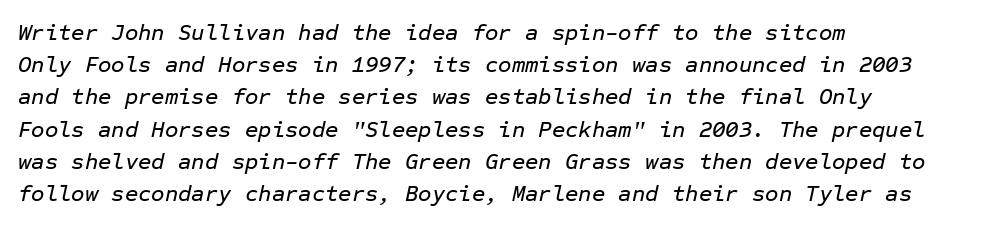
The image shows 23 px text type, italic (leaning right); set left-aligned, normal line spacing (1.4x), normal letter spacing, not underlined.
